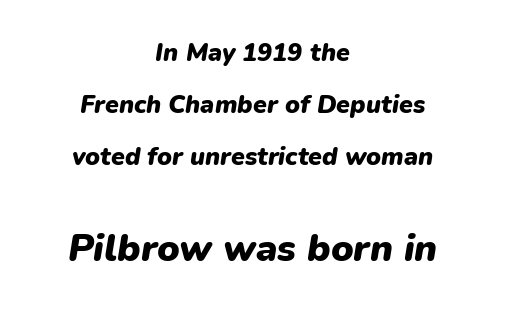
The image shows 38 px heavy type, italic (leaning right); set centered, loose line spacing (2.09x), normal letter spacing, not underlined; the second (bottom) block is 1.52x larger; low stroke contrast and a medium x-height.
